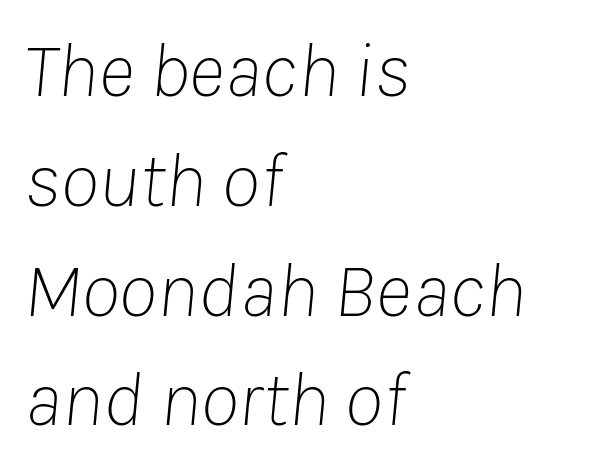
Q: Is the text bold? A: No.
Q: Is the text italic (slanted)? A: Yes, it leans right by about 8 degrees.
Q: Is the text underlined? A: No.
Q: How is the paragraph aligned? A: Left-aligned.
Q: Is the spacing between letters normal or unusually wide? A: Normal.
Q: Is the spacing between lines tight, normal or loose? A: Normal.
Q: Width (condensed, normal, or wide)? A: Normal.
Q: Stroke contrast? A: Low.
Q: x-height? A: Medium.
Q: Monospaced? A: No.
